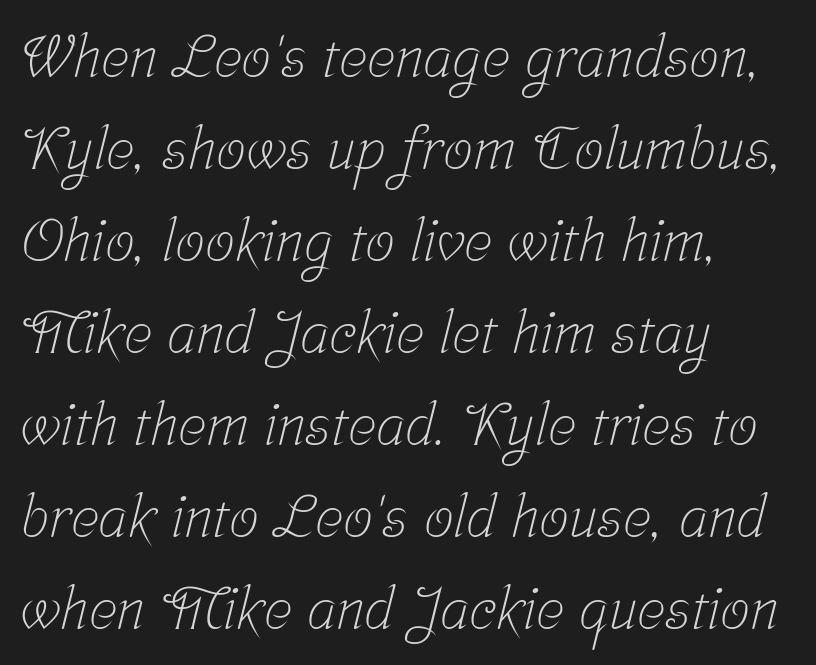
The weight tops out at a normal text grade. These lines are rendered in a variable-pitch font. Underlining? Definitely not there. Rows of type keep a routine distance in the vertical direction. The type is set solid horizontally, with unmodified tracking.
